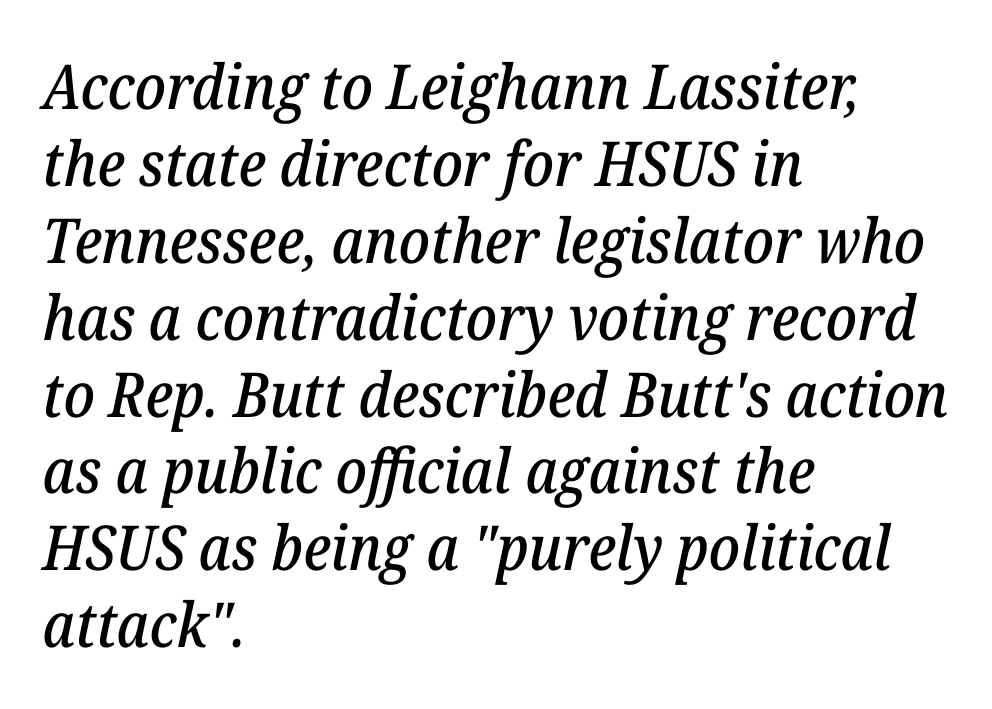
Words float on clear page, feet unadorned. Line starts are locked; line ends wander. Short note: letters normally spaced. Slanted lettering throughout.
